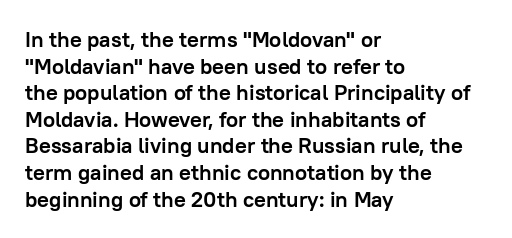
Q: Is the text bold? A: Yes.
Q: Is the text italic (slanted)? A: No, it is upright.
Q: Is the text underlined? A: No.
Q: How is the paragraph aligned? A: Left-aligned.
Q: Is the spacing between letters normal or unusually wide? A: Normal.
